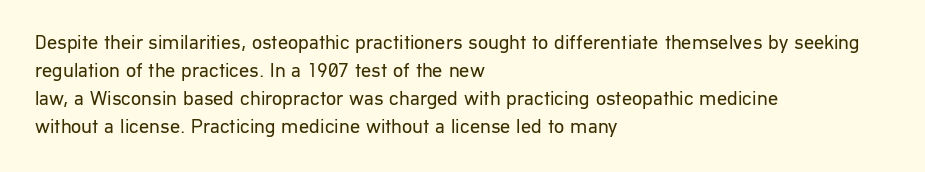
{"italic": "no", "bold": "no", "underline": "no", "align": "left", "line_spacing": "normal", "line_spacing_ratio": 1.4, "letter_spacing": "normal", "letter_spacing_em": 0.0, "glyph_px": 20}
